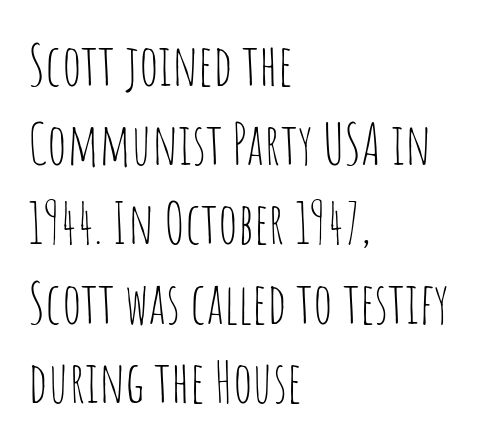
{"serif": "no", "italic": "no", "bold": "no", "weight": "thin", "width": "condensed", "stroke_contrast": "low", "x_height": "large", "monospaced": "no", "underline": "no", "align": "left", "line_spacing": "normal", "line_spacing_ratio": 1.39, "letter_spacing": "normal", "letter_spacing_em": 0.0, "glyph_px": 57}
